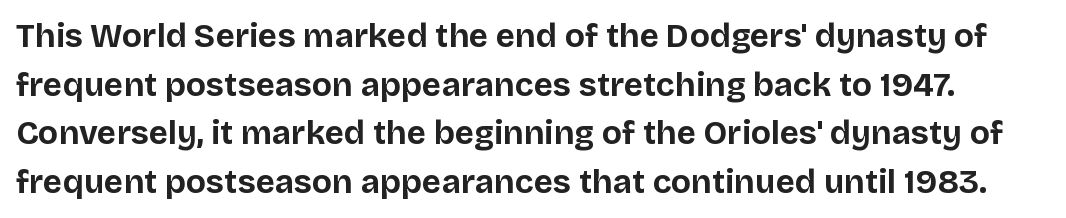
Q: Is the text bold? A: Yes.
Q: Is the text italic (slanted)? A: No, it is upright.
Q: Is the typeface a serif or a sans-serif typeface? A: Sans-serif.
Q: Is the text underlined? A: No.
Q: Is the spacing between letters normal or unusually wide? A: Normal.
Q: Is the spacing between lines tight, normal or loose? A: Normal.
Q: Width (condensed, normal, or wide)? A: Normal.
Q: Stroke contrast? A: Low.
Q: x-height? A: Large.
Q: Monospaced? A: No.
